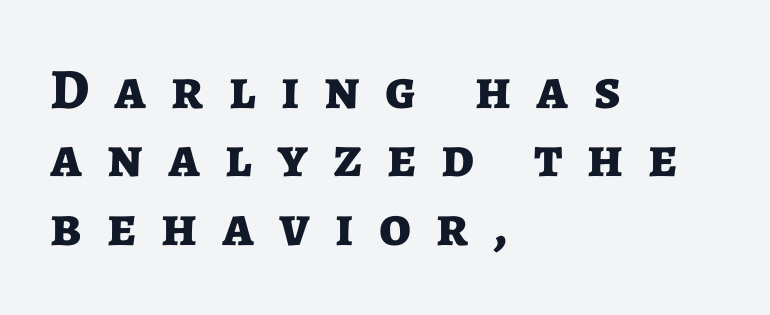
{"serif": "no", "italic": "no", "bold": "yes", "weight": "bold", "width": "normal", "stroke_contrast": "low", "x_height": "medium", "monospaced": "no", "underline": "no", "align": "left", "line_spacing_ratio": 1.2, "letter_spacing": "wide", "letter_spacing_em": 0.44, "glyph_px": 57}
